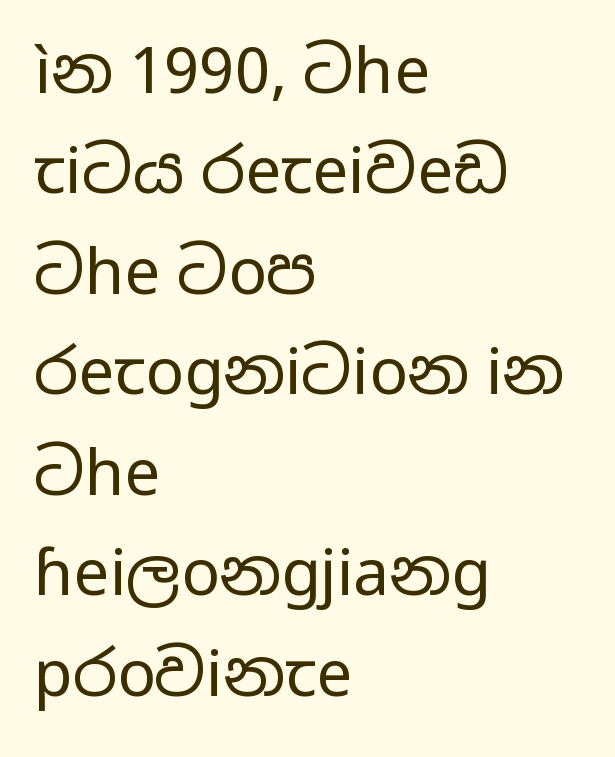
The image shows 64 px regular-weight, wide sans-serif type, upright; set left-aligned, normal line spacing (1.57x), normal letter spacing, not underlined; low stroke contrast and a medium x-height.
